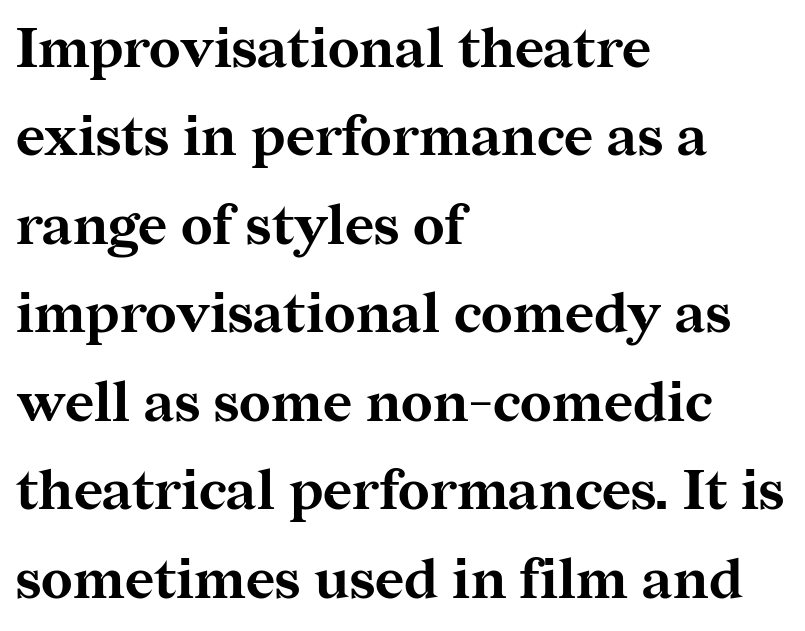
Q: Is the text bold? A: Yes.
Q: Is the text italic (slanted)? A: No, it is upright.
Q: Is the typeface a serif or a sans-serif typeface? A: Serif.
Q: Is the text underlined? A: No.
Q: How is the paragraph aligned? A: Left-aligned.
Q: Is the spacing between letters normal or unusually wide? A: Normal.
Q: Is the spacing between lines tight, normal or loose? A: Normal.
Q: Width (condensed, normal, or wide)? A: Normal.
Q: Stroke contrast? A: Medium.
Q: x-height? A: Medium.
Q: Monospaced? A: No.
